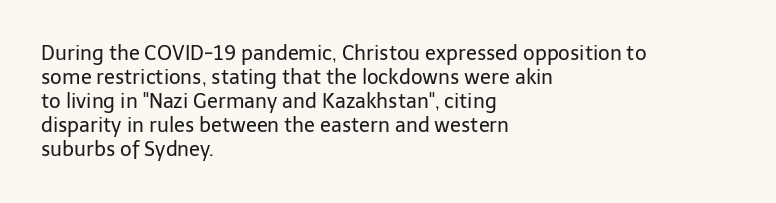
The image shows 20 px text type, upright; set left-aligned, line spacing 1.2x, normal letter spacing, not underlined.
